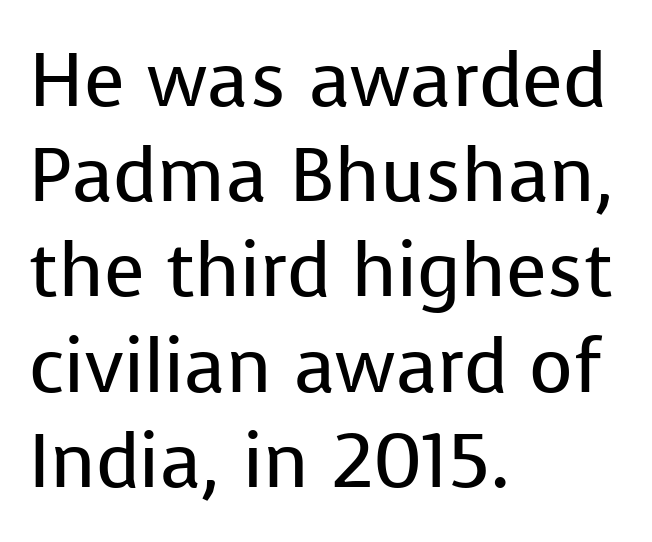
The rendering uses natural spacing where letterforms have individual widths. Weight: regular or lighter. The rows are spaced the way most documents space them. Left-aligned paragraph, ragged on the right.
